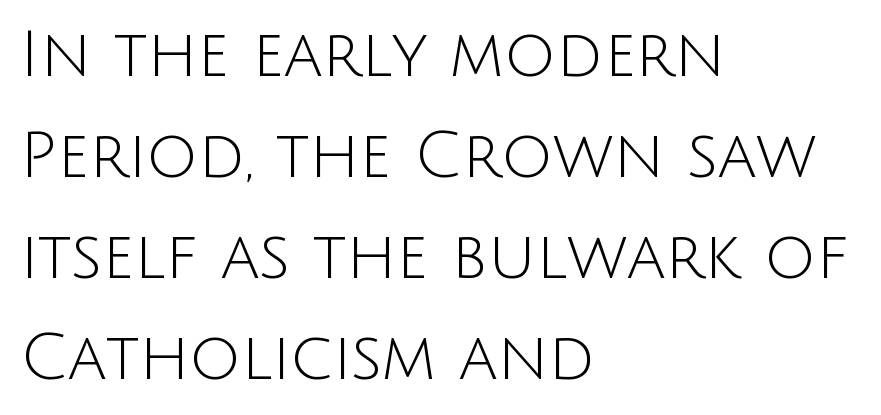
{"serif": "no", "italic": "no", "bold": "no", "weight": "light", "width": "normal", "stroke_contrast": "low", "x_height": "large", "monospaced": "no", "underline": "no", "align": "left", "line_spacing": "normal", "line_spacing_ratio": 1.58, "letter_spacing": "normal", "letter_spacing_em": 0.0, "glyph_px": 64}
